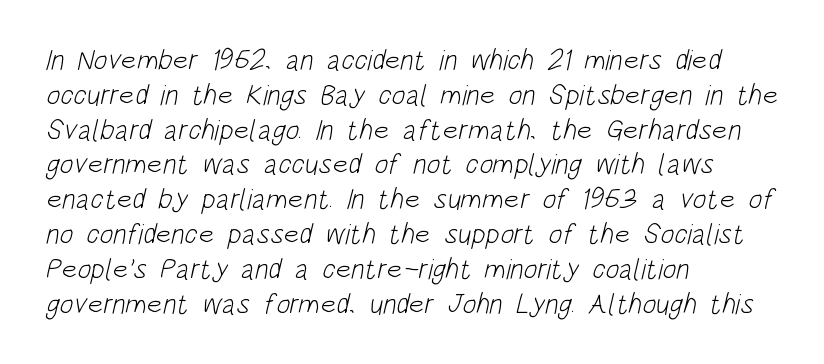
The image shows 29 px light, condensed sans-serif type; set left-aligned, line spacing 1.2x, normal letter spacing, not underlined; low stroke contrast and a large x-height.
